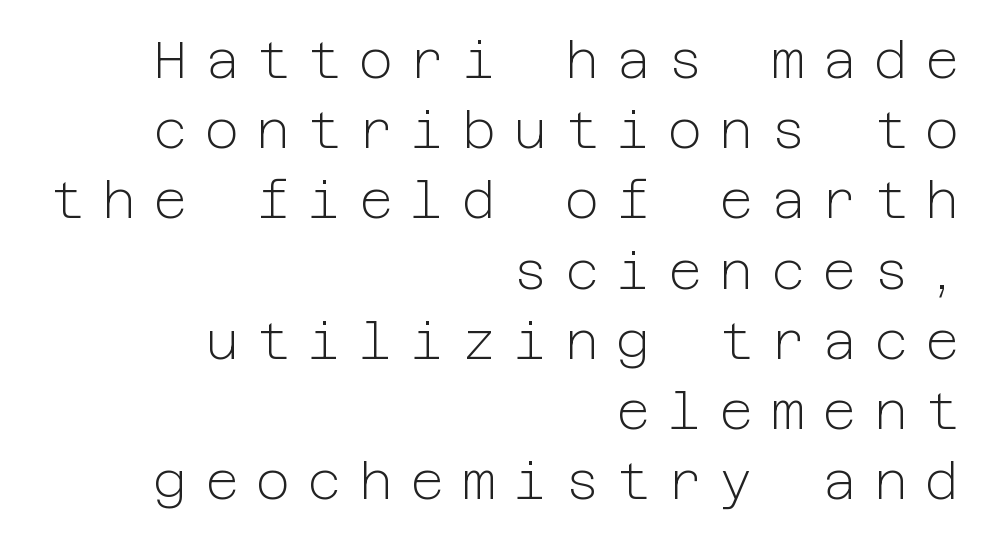
{"serif": "no", "italic": "no", "bold": "no", "weight": "light", "width": "normal", "stroke_contrast": "low", "x_height": "medium", "underline": "no", "align": "right", "line_spacing": "normal", "line_spacing_ratio": 1.35, "letter_spacing": "wide", "letter_spacing_em": 0.34, "glyph_px": 52}
